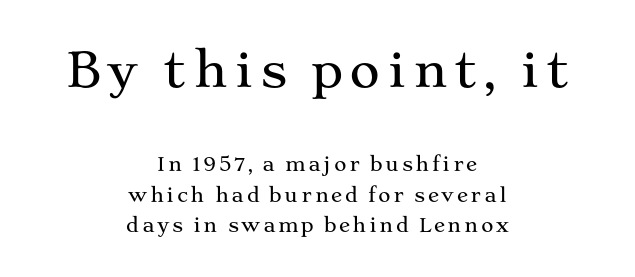
Teacher's note: observe the equal gaps on both sides — that is centered alignment. Normally led — the rows are evenly, conventionally spaced. Between these two stacked blocks, the higher one wins on size. Do the characters align in a grid? No, the font is proportional. The designer went with a serif here, giving each stem small feet.
